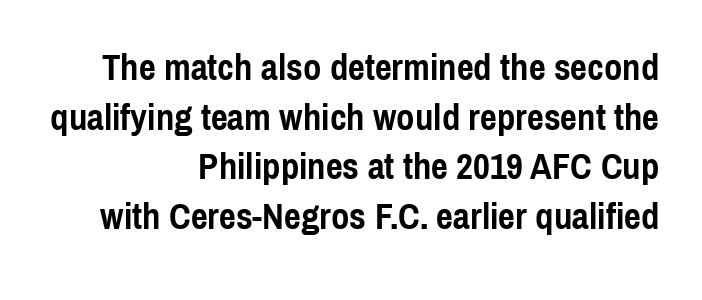
Is there much room between lines? A standard amount, neither cramped nor airy. Alignment: flush right. The typography opts for an upright posture over an oblique one. Characters follow at the spacing the type designer built in.
